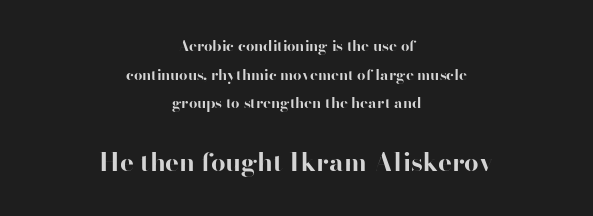
Q: Is the text bold? A: Yes.
Q: Is the text italic (slanted)? A: No, it is upright.
Q: Is the text underlined? A: No.
Q: How is the paragraph aligned? A: Centered.
Q: Is the spacing between letters normal or unusually wide? A: Normal.
Q: Is the spacing between lines tight, normal or loose? A: Loose.
Q: Which block of text is set in a larger size, the first (top) or the second (bottom)? A: The second (bottom) one.
